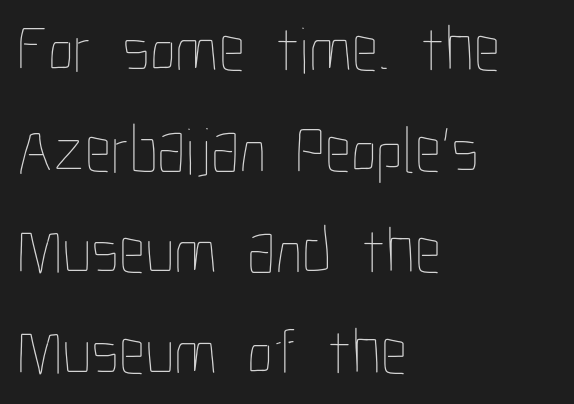
The image shows 66 px thin, condensed type, upright; set left-aligned, normal line spacing (1.53x), normal letter spacing, not underlined; low stroke contrast and a medium x-height.
